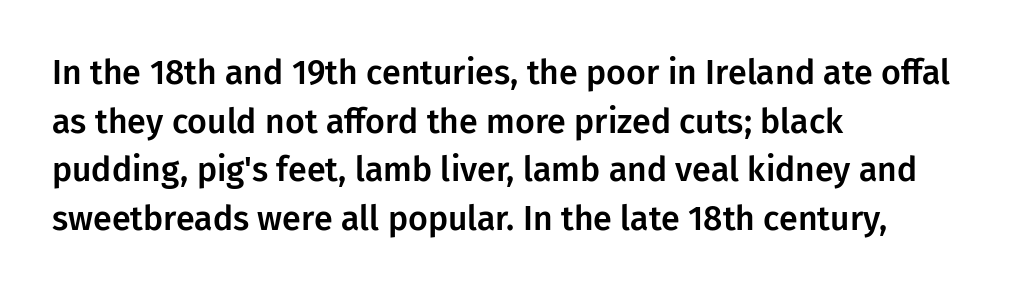
The image shows 34 px sans-serif type, upright; set left-aligned, normal line spacing (1.43x), normal letter spacing, not underlined; low stroke contrast and a medium x-height.
